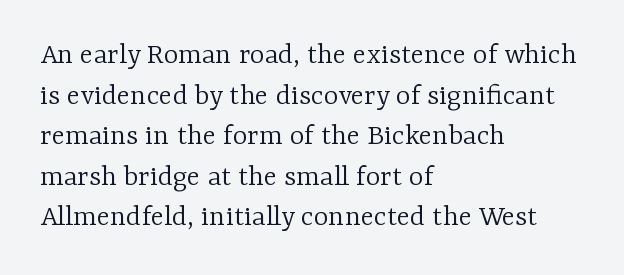
Letter spacing: default. You could not count columns in this text — the font is proportionally spaced. Upright lettering throughout. Quick note: underline off. Leading matches the norm, producing a regular column.
